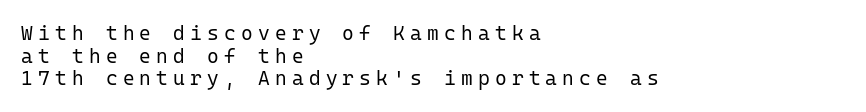
The image shows 20 px text type, upright; set left-aligned, tight line spacing (1.13x), unusually wide letter spacing (+0.26 em), not underlined.
